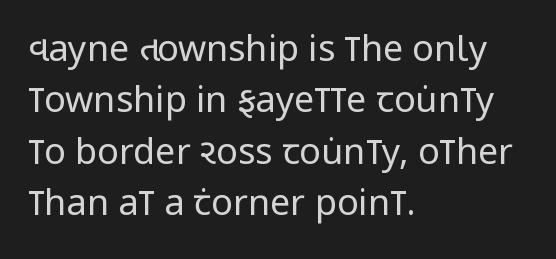
{"serif": "no", "italic": "no", "bold": "no", "weight": "regular", "width": "condensed", "stroke_contrast": "low", "x_height": "large", "monospaced": "no", "underline": "no", "align": "left", "line_spacing": "normal", "line_spacing_ratio": 1.43, "letter_spacing": "normal", "letter_spacing_em": 0.0, "glyph_px": 36}
